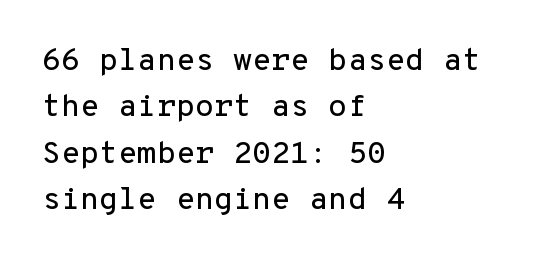
The image shows 31 px sans-serif type, upright, monospaced; set left-aligned, normal line spacing (1.5x), normal letter spacing, not underlined; low stroke contrast and a medium x-height.
